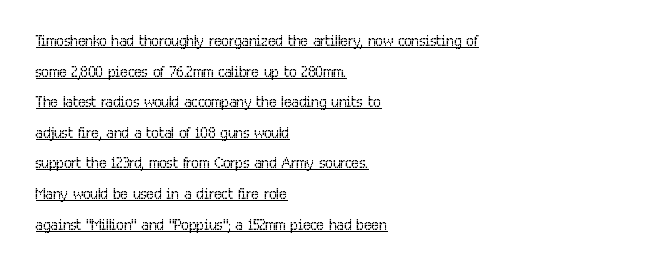
{"italic": "no", "bold": "no", "underline": "yes", "align": "left", "line_spacing": "normal", "line_spacing_ratio": 1.53, "letter_spacing": "normal", "letter_spacing_em": 0.0, "glyph_px": 20}
